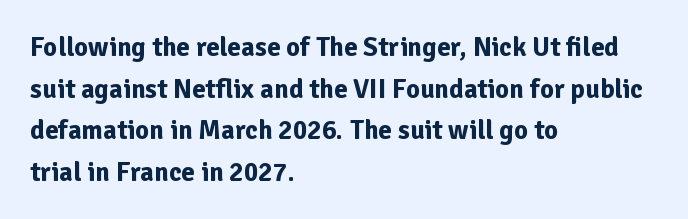
This sample keeps an unexceptional amount of space between lines. Which margin do the lines hug? The left one — the right edge is uneven. The specimen omits any rule beneath the text block's lines. Students, note that the glyphs here touch the page at normal intervals. This is heavy type, rendered in bold.
